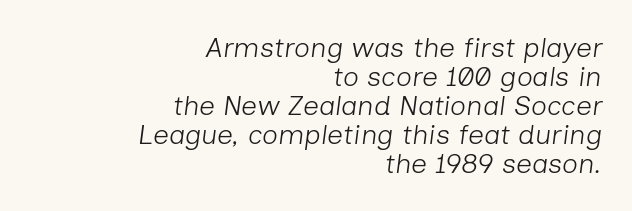
Q: Is the text bold? A: No.
Q: Is the text italic (slanted)? A: Yes, it leans right by about 7 degrees.
Q: Is the text underlined? A: No.
Q: How is the paragraph aligned? A: Right-aligned.
Q: Is the spacing between letters normal or unusually wide? A: Normal.
Q: Is the spacing between lines tight, normal or loose? A: Tight.
Q: Width (condensed, normal, or wide)? A: Normal.
Q: Stroke contrast? A: Low.
Q: x-height? A: Medium.
Q: Monospaced? A: No.
